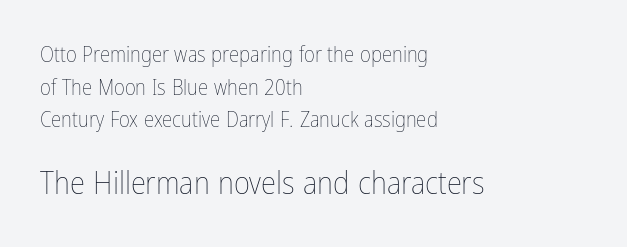
{"italic": "no", "bold": "no", "weight": "thin", "width": "condensed", "stroke_contrast": "low", "x_height": "medium", "monospaced": "no", "underline": "no", "align": "left", "line_spacing": "normal", "line_spacing_ratio": 1.55, "letter_spacing": "normal", "letter_spacing_em": 0.0, "larger_block": "second", "size_ratio": 1.48, "glyph_px": 31}
